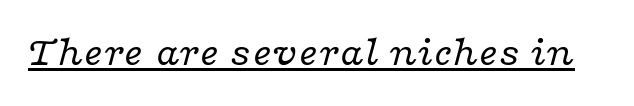
{"serif": "yes", "italic": "yes", "lean": "right", "slant_degrees": 16, "bold": "no", "weight": "regular", "width": "wide", "stroke_contrast": "low", "x_height": "medium", "monospaced": "no", "underline": "yes", "letter_spacing": "normal", "letter_spacing_em": 0.0, "glyph_px": 41}
